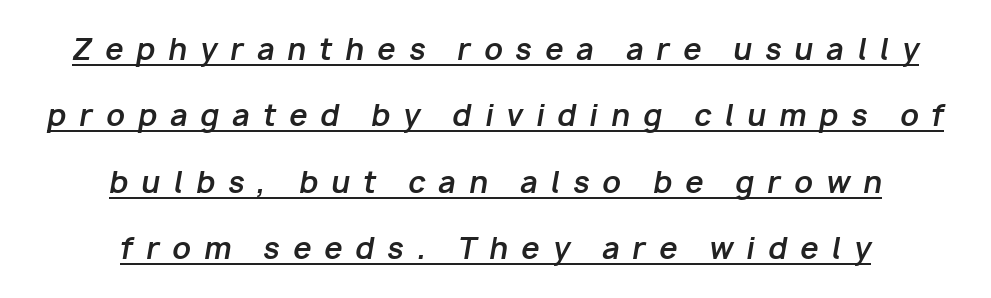
{"italic": "yes", "lean": "right", "slant_degrees": 10, "bold": "yes", "weight": "bold", "width": "normal", "stroke_contrast": "low", "x_height": "medium", "monospaced": "no", "underline": "yes", "align": "center", "line_spacing": "loose", "line_spacing_ratio": 2.29, "letter_spacing": "wide", "letter_spacing_em": 0.45, "glyph_px": 29}
